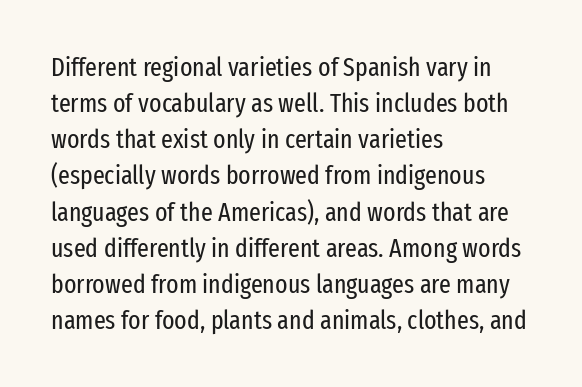
{"italic": "no", "bold": "no", "underline": "no", "align": "left", "line_spacing": "normal", "line_spacing_ratio": 1.39, "letter_spacing": "normal", "letter_spacing_em": 0.0, "glyph_px": 26}
